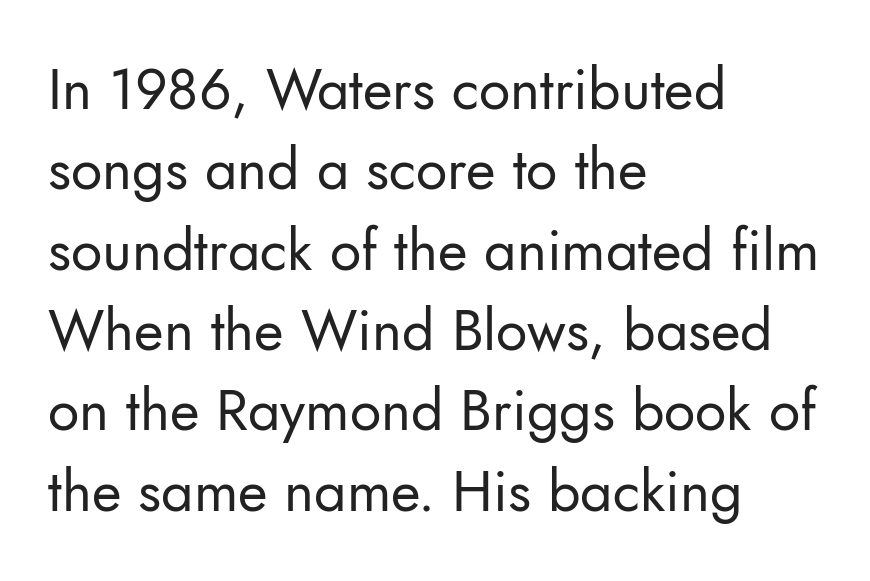
The letters advance in unequal steps, a hallmark of proportional type. Honestly, the row spacing looks completely unremarkable. Rule under the text: the space is simply empty. The passage shown is not bold in any degree.
